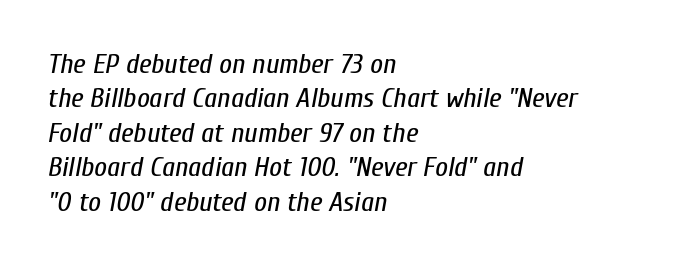
Q: Is the text bold? A: No.
Q: Is the text italic (slanted)? A: Yes, it leans right by about 10 degrees.
Q: Is the text underlined? A: No.
Q: How is the paragraph aligned? A: Left-aligned.
Q: Is the spacing between letters normal or unusually wide? A: Normal.
Q: Width (condensed, normal, or wide)? A: Condensed.
Q: Stroke contrast? A: Low.
Q: x-height? A: Medium.
Q: Monospaced? A: No.
